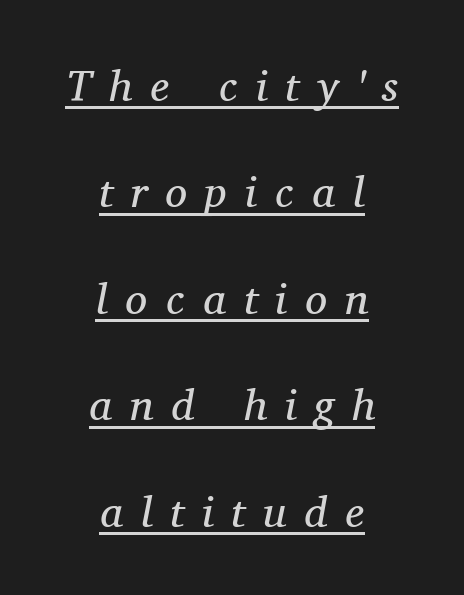
The rendering inserts visible extra space after every character. These lines are rendered in a variable-pitch font. A great deal of white space separates one row of letters from the next. The rendering uses the underline text-decoration.
